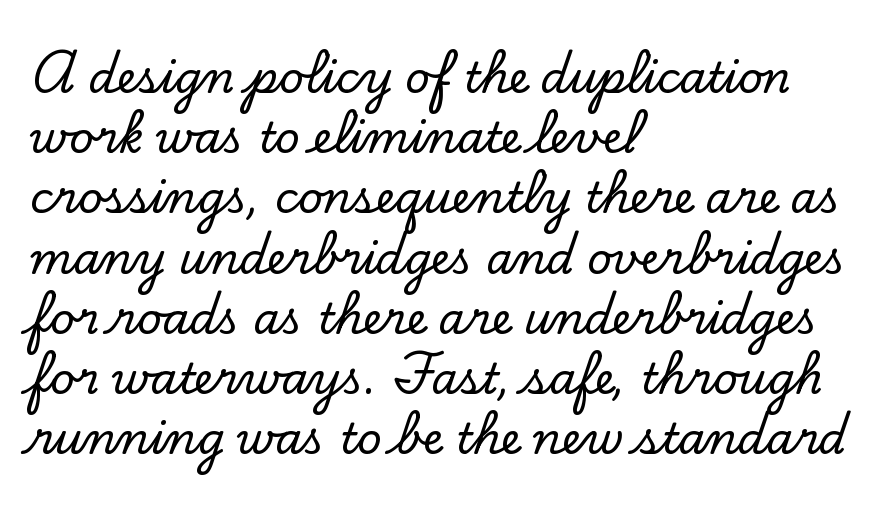
The image shows 43 px serif type; set left-aligned, normal line spacing (1.4x), normal letter spacing, not underlined; low stroke contrast and a small x-height.
